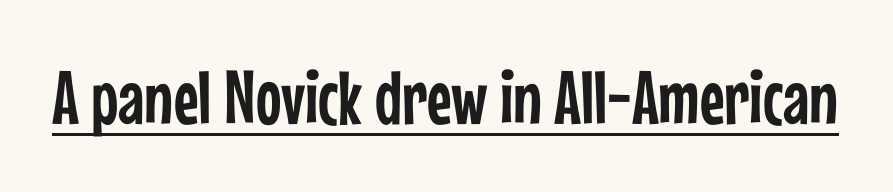
Is this a sans? Yes — the strokes have no serifs. Is the letter spacing exaggerated? No — it looks like the ordinary default. Each letter keeps its own natural width here, so spacing adapts to shape. Quick note: underline on. Posture: straight, roman, zero tilt.
